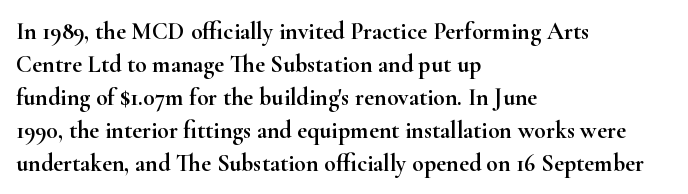
Q: Is the text italic (slanted)? A: No, it is upright.
Q: Is the text underlined? A: No.
Q: How is the paragraph aligned? A: Left-aligned.
Q: Is the spacing between letters normal or unusually wide? A: Normal.
Q: Is the spacing between lines tight, normal or loose? A: Normal.
